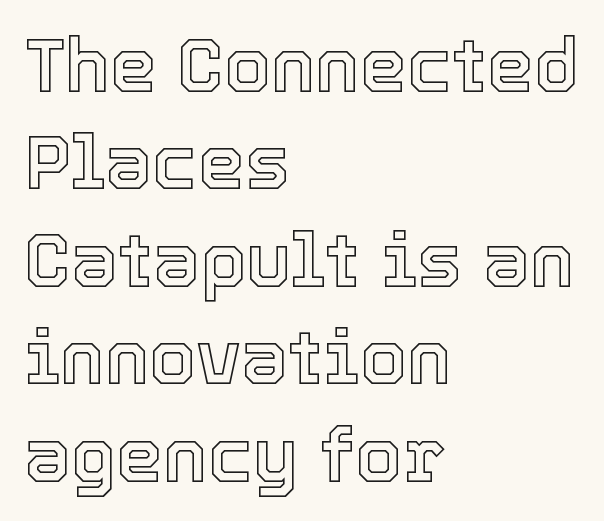
{"italic": "no", "width": "normal", "x_height": "medium", "monospaced": "no", "underline": "no", "align": "left", "line_spacing": "normal", "line_spacing_ratio": 1.3, "letter_spacing": "normal", "letter_spacing_em": 0.0, "glyph_px": 75}
